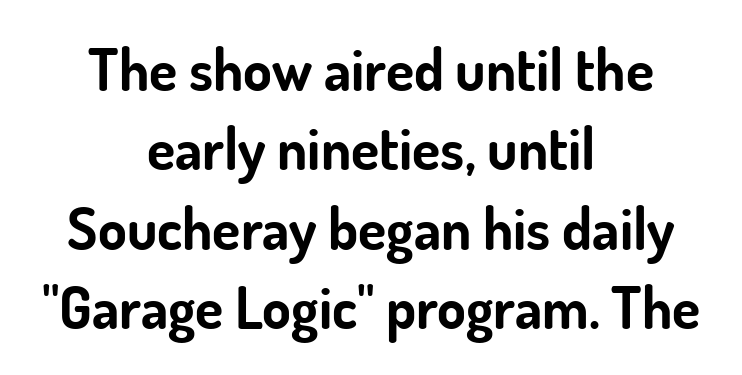
Q: Is the text bold? A: Yes.
Q: Is the text italic (slanted)? A: No, it is upright.
Q: Is the typeface a serif or a sans-serif typeface? A: Sans-serif.
Q: Is the text underlined? A: No.
Q: How is the paragraph aligned? A: Centered.
Q: Is the spacing between letters normal or unusually wide? A: Normal.
Q: Is the spacing between lines tight, normal or loose? A: Normal.
Q: Width (condensed, normal, or wide)? A: Normal.
Q: Stroke contrast? A: Low.
Q: x-height? A: Small.
Q: Monospaced? A: No.
